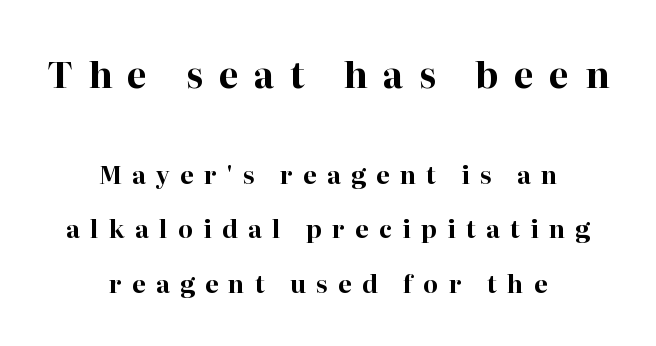
Q: Is the text bold? A: Yes.
Q: Is the text italic (slanted)? A: No, it is upright.
Q: Is the typeface a serif or a sans-serif typeface? A: Serif.
Q: Is the text underlined? A: No.
Q: How is the paragraph aligned? A: Centered.
Q: Is the spacing between letters normal or unusually wide? A: Unusually wide.
Q: Is the spacing between lines tight, normal or loose? A: Loose.
Q: Which block of text is set in a larger size, the first (top) or the second (bottom)? A: The first (top) one.
Q: Width (condensed, normal, or wide)? A: Normal.
Q: Stroke contrast? A: High.
Q: x-height? A: Medium.
Q: Monospaced? A: No.
